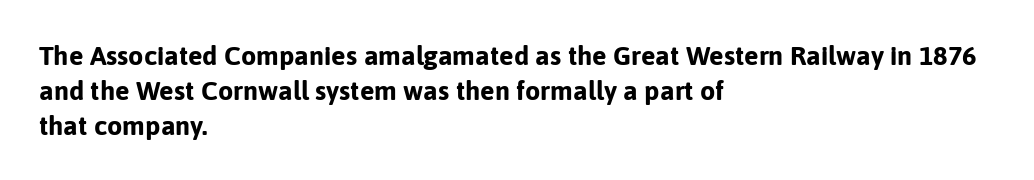
Q: Is the text bold? A: Yes.
Q: Is the text italic (slanted)? A: No, it is upright.
Q: Is the text underlined? A: No.
Q: How is the paragraph aligned? A: Left-aligned.
Q: Is the spacing between letters normal or unusually wide? A: Normal.
Q: Is the spacing between lines tight, normal or loose? A: Normal.
